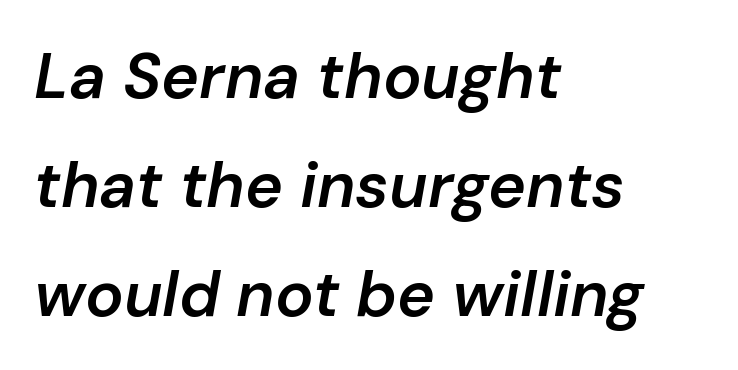
{"italic": "yes", "lean": "right", "slant_degrees": 10, "bold": "semi", "weight": "semibold", "width": "normal", "stroke_contrast": "low", "x_height": "medium", "monospaced": "no", "underline": "no", "align": "left", "line_spacing": "normal", "line_spacing_ratio": 1.7, "letter_spacing": "normal", "letter_spacing_em": 0.0, "glyph_px": 64}
